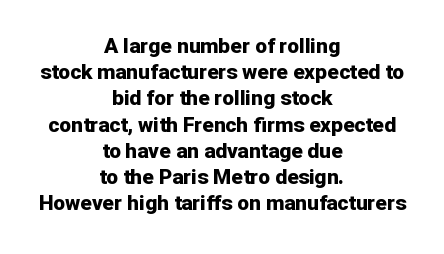
The image shows 21 px bold type, upright; set centered, normal line spacing (1.25x), normal letter spacing, not underlined.
